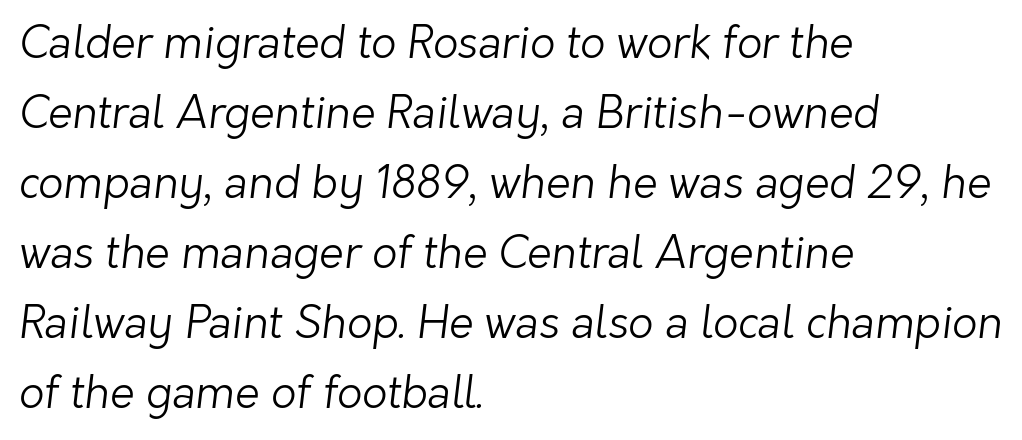
{"serif": "no", "bold": "no", "weight": "light", "width": "normal", "stroke_contrast": "low", "x_height": "medium", "monospaced": "no", "underline": "no", "align": "left", "line_spacing": "normal", "line_spacing_ratio": 1.59, "letter_spacing": "normal", "letter_spacing_em": 0.0, "glyph_px": 44}
